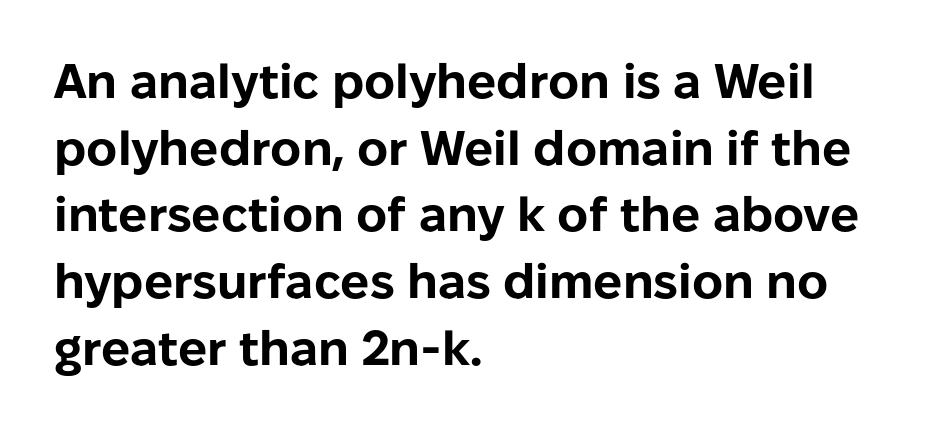
This sample has the flowing, uneven cadence of proportional lettering. Spacing between characters is what you'd get straight out of the box. The lines are quadded left. Designer's note — italics off, roman on. On the weight axis this lands at bold, roughly 700.
